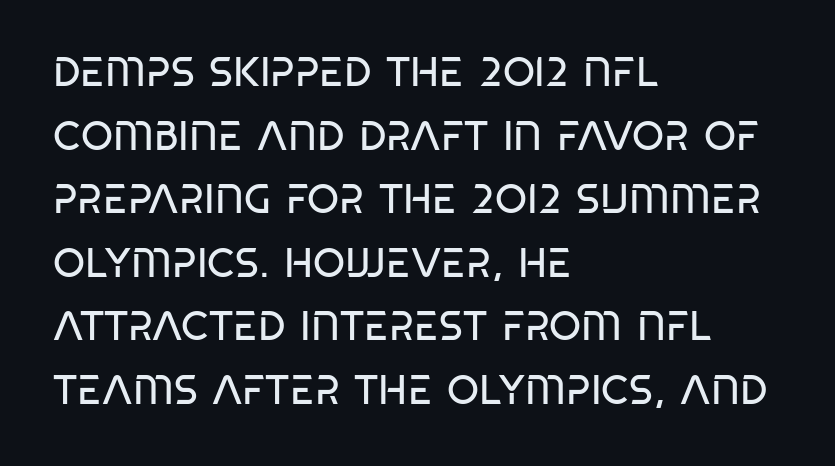
Look at the bottom of the vertical strokes: they stop flat, with no serifs. The rendering uses natural spacing where letterforms have individual widths. Words float on clear page, feet unadorned. These lines keep a tight, regular rhythm from letter to letter. This block has exactly the height ordinary leading produces.
